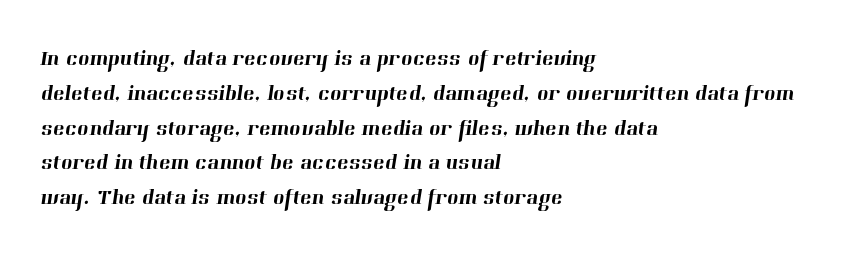
{"underline": "no", "align": "left", "line_spacing": "normal", "line_spacing_ratio": 1.58, "letter_spacing": "normal", "letter_spacing_em": 0.0, "glyph_px": 22}
